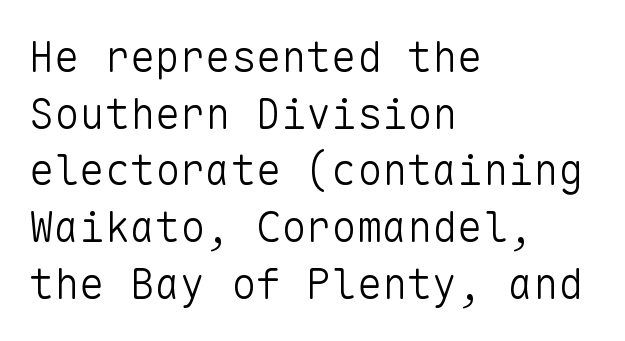
{"serif": "no", "italic": "no", "bold": "no", "weight": "light", "width": "normal", "stroke_contrast": "low", "x_height": "medium", "monospaced": "yes", "underline": "no", "align": "left", "line_spacing": "normal", "line_spacing_ratio": 1.35, "letter_spacing": "normal", "letter_spacing_em": 0.0, "glyph_px": 42}
